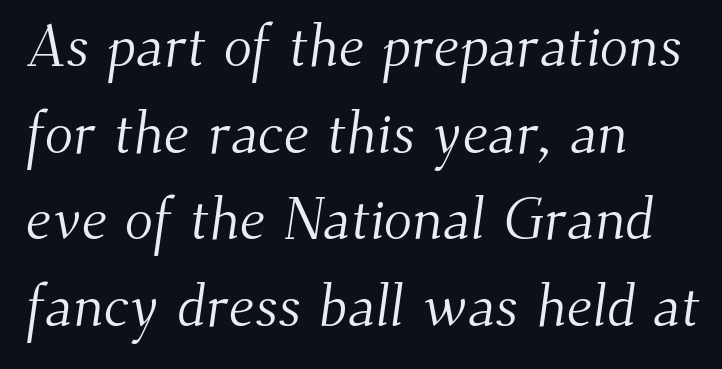
The image shows 59 px light serif type; set left-aligned, normal line spacing (1.47x), normal letter spacing, not underlined; medium stroke contrast and a small x-height.
